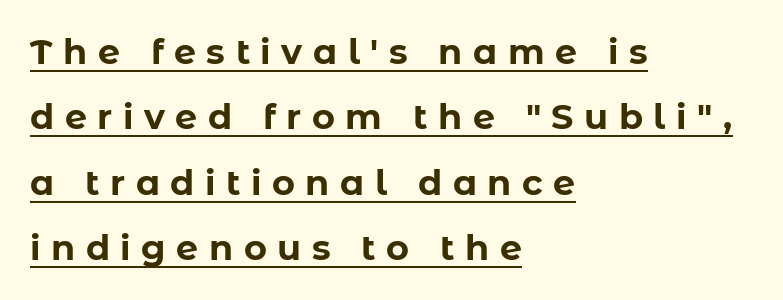
{"serif": "no", "italic": "no", "bold": "yes", "weight": "bold", "width": "normal", "stroke_contrast": "low", "x_height": "medium", "monospaced": "no", "underline": "yes", "align": "left", "line_spacing_ratio": 1.87, "letter_spacing": "wide", "letter_spacing_em": 0.3, "glyph_px": 35}
